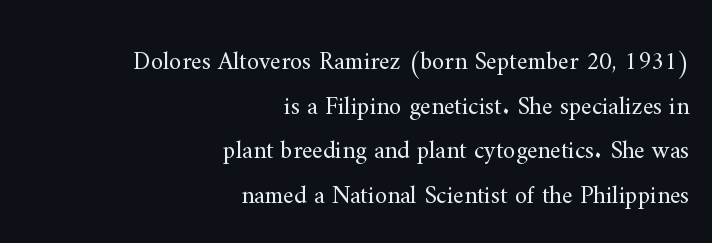
{"italic": "no", "bold": "no", "underline": "no", "align": "right", "line_spacing_ratio": 1.79, "letter_spacing": "normal", "letter_spacing_em": 0.0, "glyph_px": 25}
